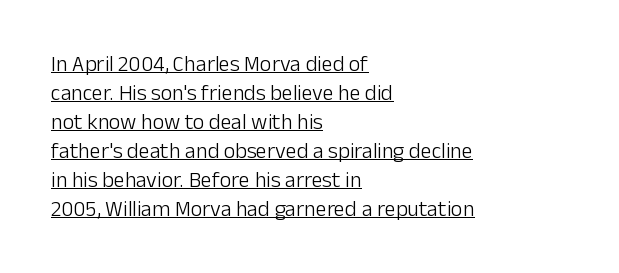
Q: Is the text bold? A: No.
Q: Is the text italic (slanted)? A: No, it is upright.
Q: Is the text underlined? A: Yes.
Q: How is the paragraph aligned? A: Left-aligned.
Q: Is the spacing between letters normal or unusually wide? A: Normal.
Q: Is the spacing between lines tight, normal or loose? A: Normal.
